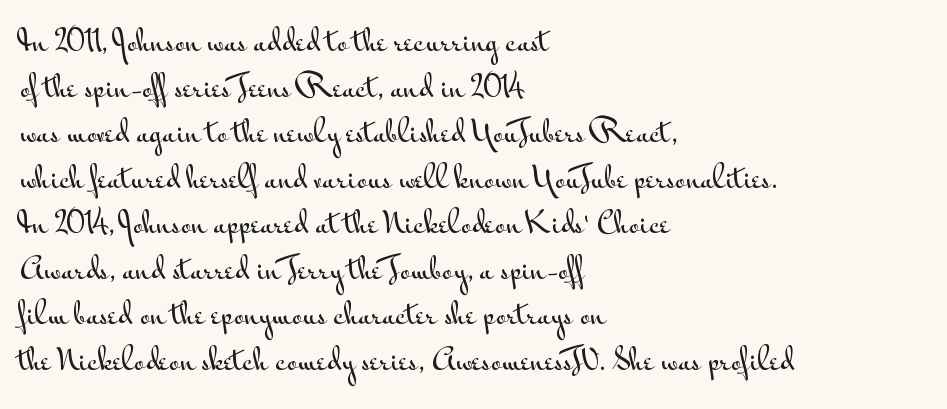
Font category for this specimen: sans-serif. Underline: absent. The compositor pushed each line to the left boundary. Here the glyphs are tracked normally, forming tight word shapes.
